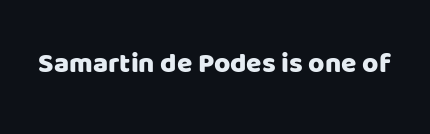
The image shows 28 px sans-serif type, upright; set normal letter spacing, not underlined; low stroke contrast and a large x-height.
